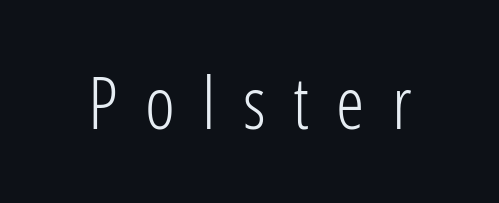
Look at the tracking — it's clearly loosened, letters drifting apart. A typesetter would label this face a sans. Proportional: the letters do not fall into vertical columns. The characters are drawn with everyday or finer stroke widths. Beneath every word, the page is bare.
